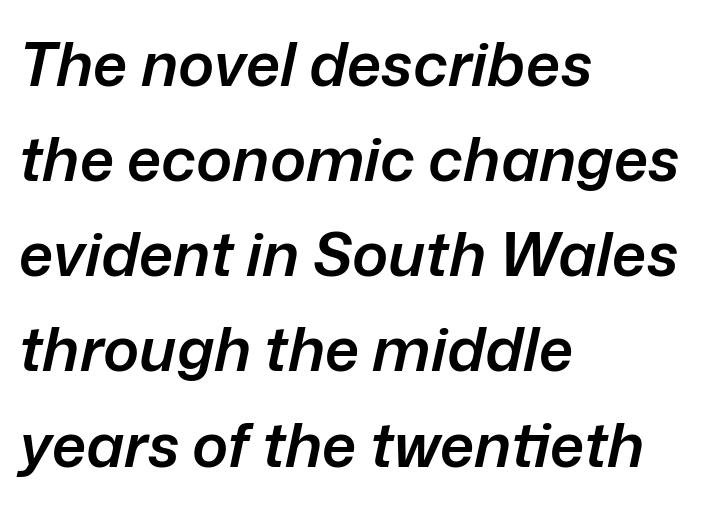
Would a proofreader flag this as italicized? Yes. These lines stack with their left ends in a neat column. Strokes here are thickened, but only to semibold level. This sample uses plain, unmodified letter spacing. Each letter keeps its own natural width here, so spacing adapts to shape. Quick note: interline space is typical.
